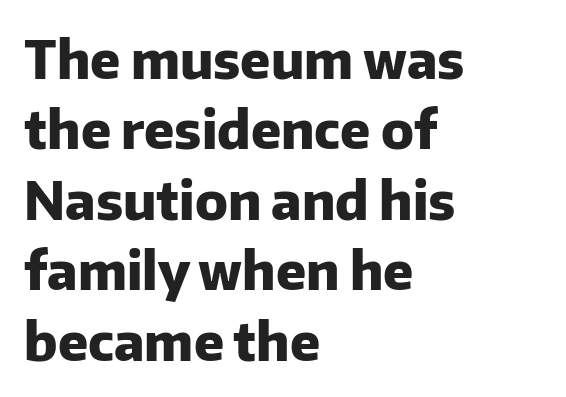
{"serif": "no", "italic": "no", "bold": "yes", "weight": "heavy", "width": "normal", "stroke_contrast": "low", "x_height": "medium", "monospaced": "no", "underline": "no", "align": "left", "line_spacing": "normal", "line_spacing_ratio": 1.33, "letter_spacing": "normal", "letter_spacing_em": 0.0, "glyph_px": 53}
